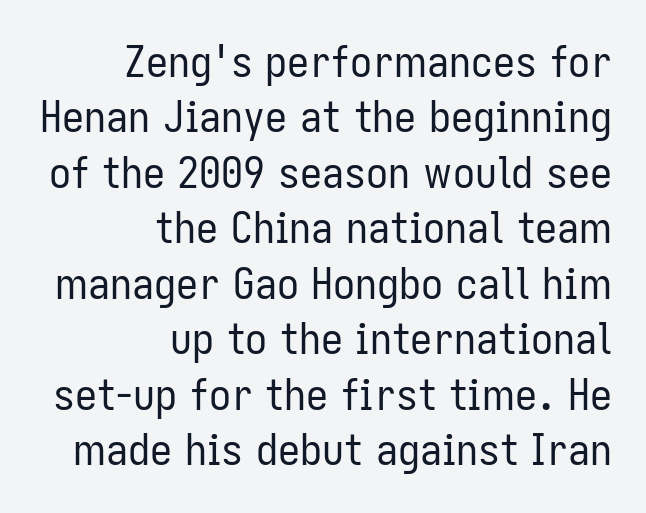
{"serif": "no", "italic": "no", "bold": "no", "weight": "regular", "width": "condensed", "stroke_contrast": "low", "x_height": "medium", "monospaced": "no", "underline": "no", "align": "right", "line_spacing": "normal", "line_spacing_ratio": 1.26, "letter_spacing": "normal", "letter_spacing_em": 0.0, "glyph_px": 44}
